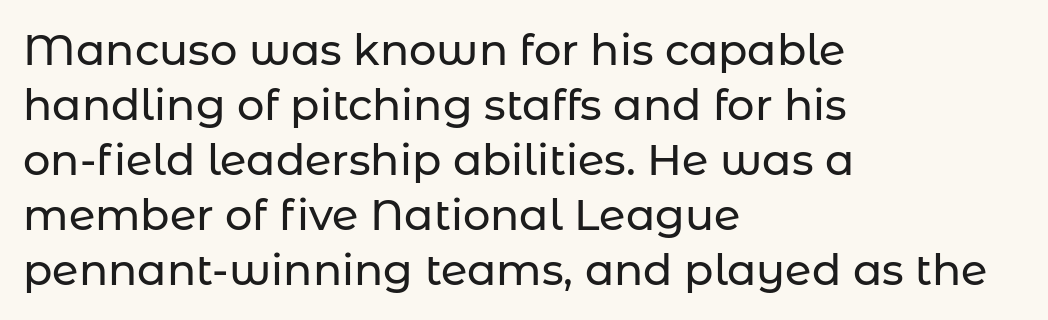
Posture: upright roman. Leftover space on each line is placed entirely after the last word. The rendering uses natural spacing where letterforms have individual widths. No extra tracking has been applied to these lines.
